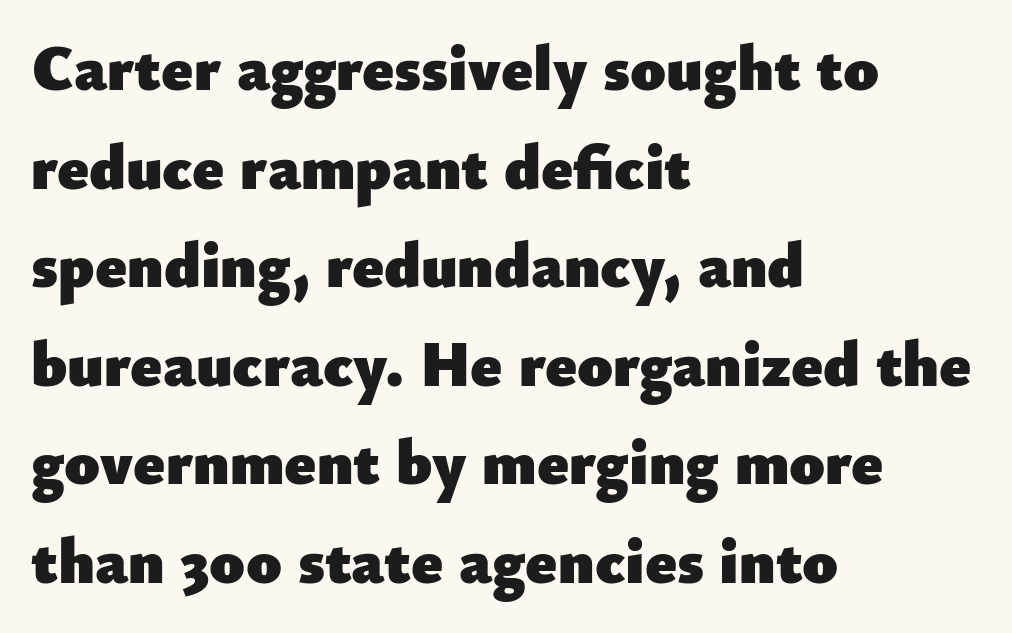
The image shows 64 px heavy sans-serif type, upright; set left-aligned, normal line spacing (1.54x), normal letter spacing, not underlined; low stroke contrast and a small x-height.
